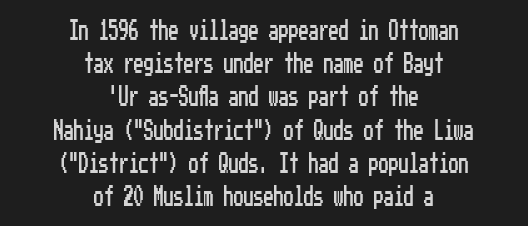
{"italic": "no", "underline": "no", "align": "center", "line_spacing": "normal", "line_spacing_ratio": 1.66, "letter_spacing": "normal", "letter_spacing_em": 0.0, "glyph_px": 20}
